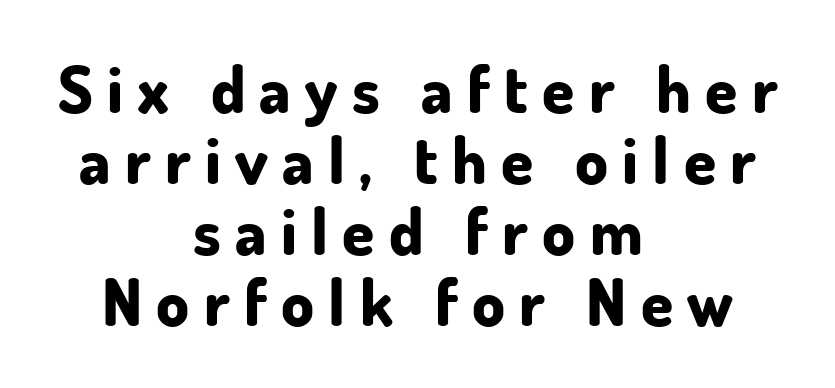
Observe the wide spacing: letters keep a clear distance from each other. Baseline-to-baseline distance is barely more than the letter height. The type family on display is of the sans-serif kind. Strong, thick strokes mark this as bold type.
